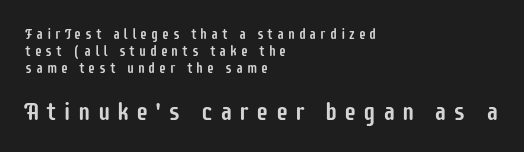
The image shows 25 px text type, upright; set left-aligned, line spacing 1.21x, unusually wide letter spacing (+0.27 em), not underlined; the second (bottom) block is 1.79x larger.
